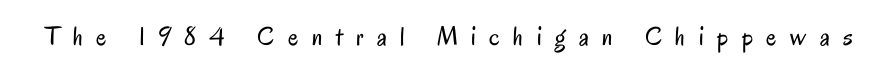
The image shows 27 px text type, upright; set unusually wide letter spacing (+0.5 em), not underlined.
